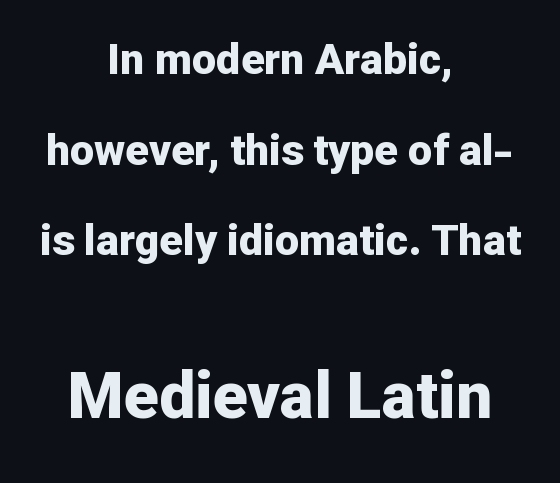
{"serif": "no", "italic": "no", "bold": "yes", "weight": "bold", "width": "normal", "stroke_contrast": "low", "x_height": "medium", "monospaced": "no", "underline": "no", "align": "center", "line_spacing": "loose", "line_spacing_ratio": 2.11, "letter_spacing": "normal", "letter_spacing_em": 0.0, "larger_block": "second", "size_ratio": 1.49, "glyph_px": 64}
